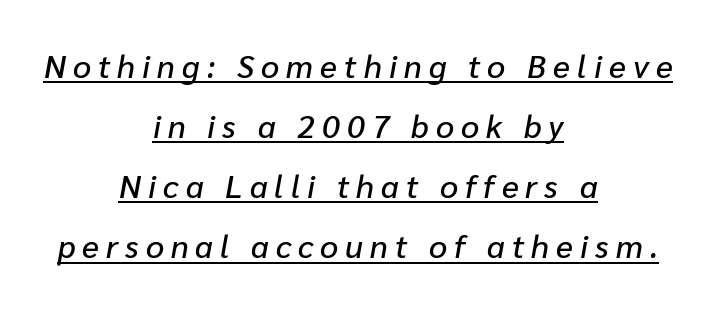
Q: Is the text italic (slanted)? A: Yes, it leans right by about 10 degrees.
Q: Is the text underlined? A: Yes.
Q: How is the paragraph aligned? A: Centered.
Q: Is the spacing between letters normal or unusually wide? A: Unusually wide.
Q: Width (condensed, normal, or wide)? A: Normal.
Q: Stroke contrast? A: Low.
Q: x-height? A: Medium.
Q: Monospaced? A: No.
